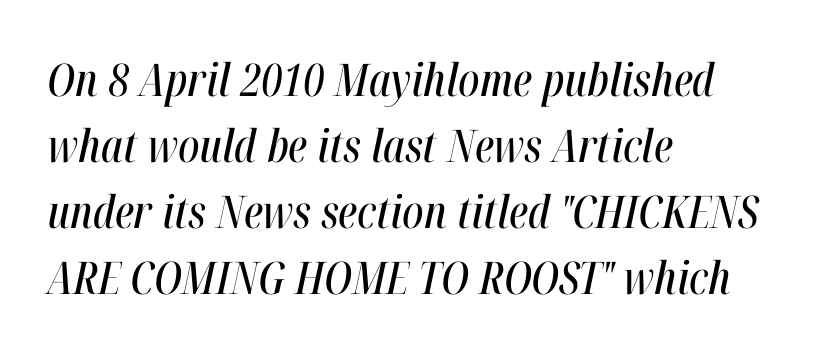
The image shows 45 px condensed type, italic (leaning right); set left-aligned, normal line spacing (1.47x), normal letter spacing, not underlined; high stroke contrast and a medium x-height.
